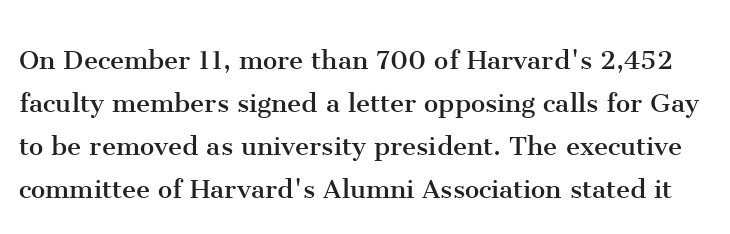
Here the glyphs are tracked normally, forming tight word shapes. Heft: none added — not bold. Tall strokes in this sample are plumb rather than angled. Check under the words: just untouched page. The face used here is seriffed, in the tradition of book romans. Do the characters align in a grid? No, the font is proportional.
